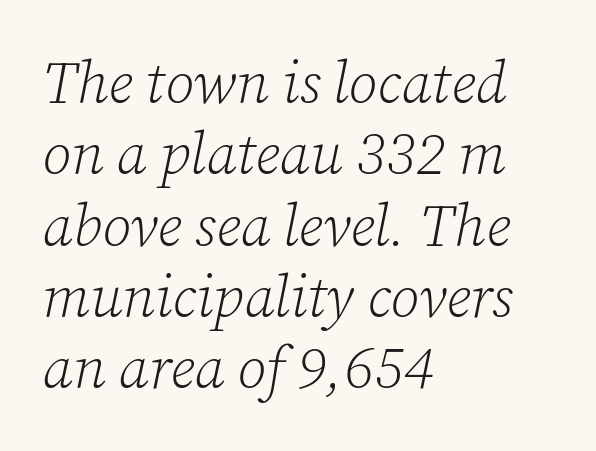
The image shows 58 px light serif type, italic (leaning right); set left-aligned, line spacing 1.23x, normal letter spacing, not underlined; low stroke contrast and a medium x-height.
